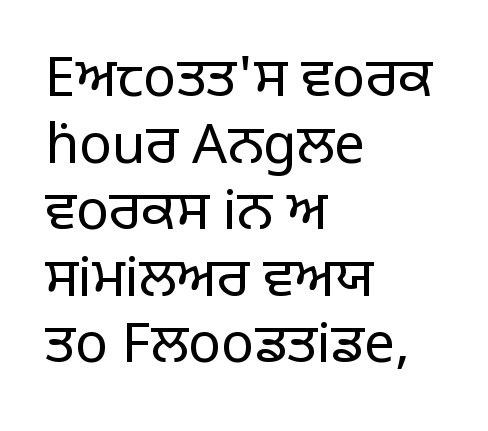
The image shows 55 px regular-weight sans-serif type, upright; set left-aligned, line spacing 1.21x, normal letter spacing, not underlined; low stroke contrast and a large x-height.
